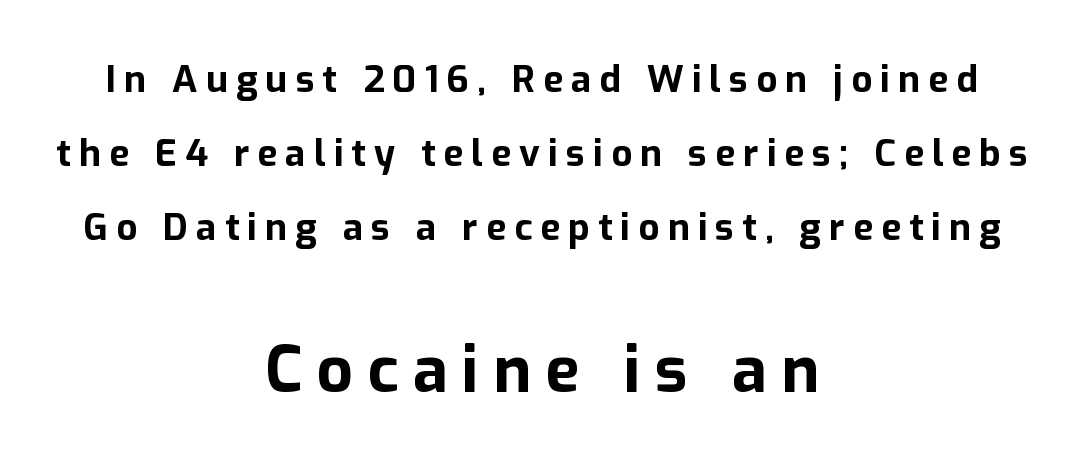
Summary of vertical rhythm: relaxed, with wide interline spacing. There is plenty of visible air inserted between adjacent glyphs. A student would notice the bottom passage is typeset larger than what precedes it. Has an underline been added? It has not. Style check: upright.
